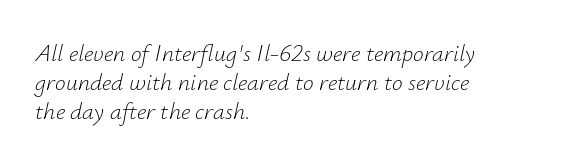
{"italic": "yes", "lean": "right", "slant_degrees": 12, "bold": "no", "underline": "no", "align": "left", "line_spacing_ratio": 1.2, "letter_spacing": "normal", "letter_spacing_em": 0.0, "glyph_px": 24}
